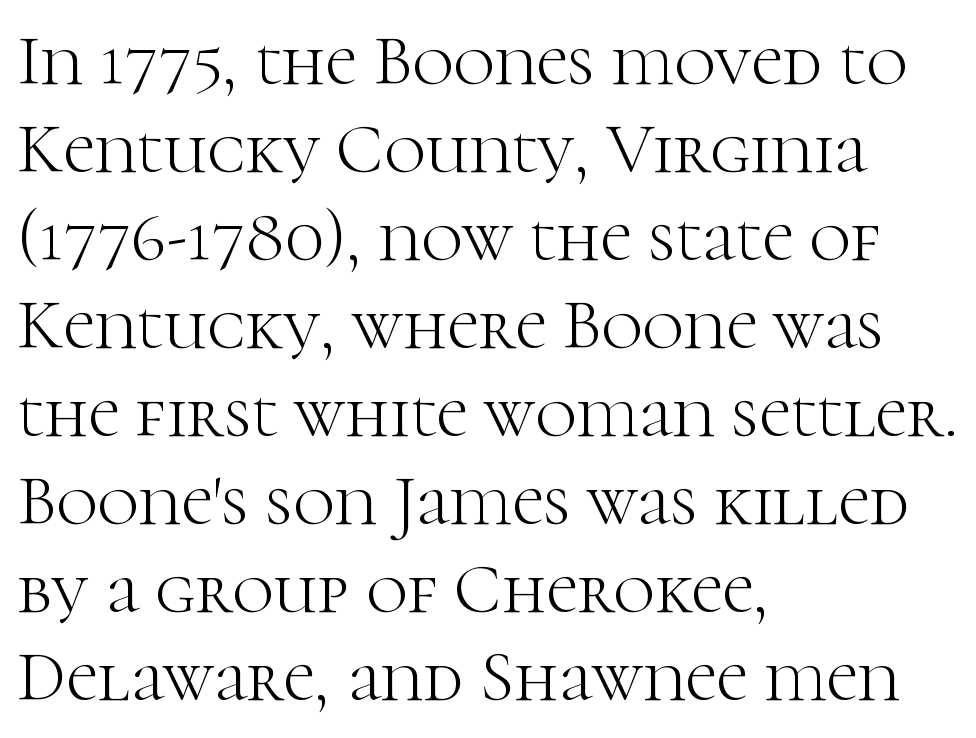
The type is set solid horizontally, with unmodified tracking. All the whitespace from short lines collects on the right. The letters stand upright; this is a roman face. Weight: not bold — regular or lighter.
